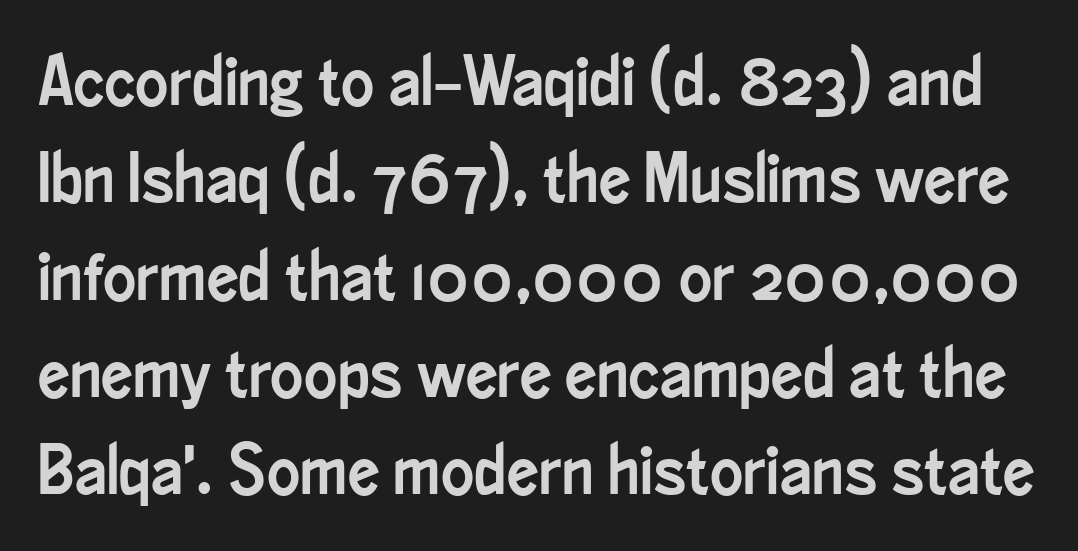
The type sits square on the baseline with zero lean. Think of a printed novel: that variable character pitch is what you see here. Is this a sans? Yes — the strokes have no serifs. Compared with typical body copy, the letter spacing here is the same. Just letters on the line, the space beneath them empty. Is there much room between lines? A standard amount, neither cramped nor airy.
